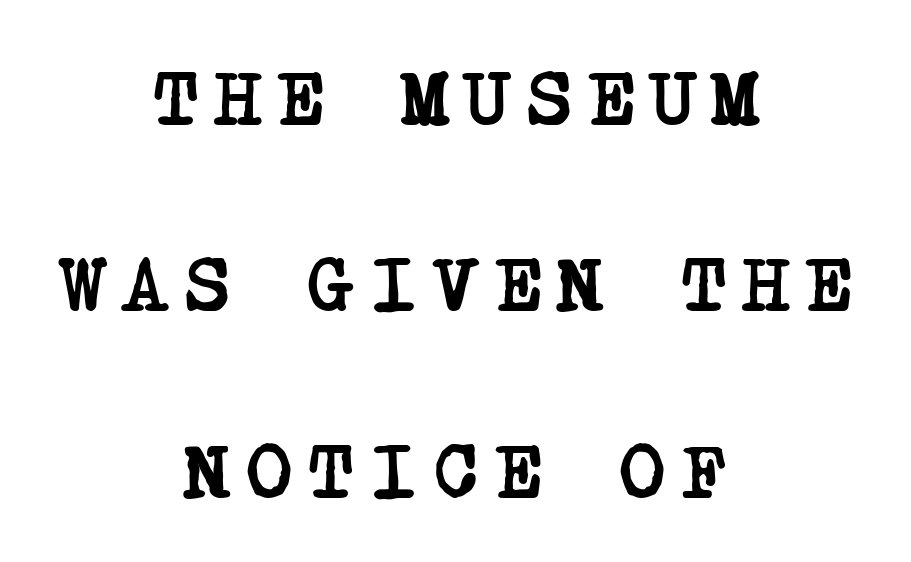
The image shows 78 px semibold, condensed serif type; set centered, loose line spacing (2.39x), unusually wide letter spacing (+0.21 em), not underlined; low stroke contrast and a large x-height.
